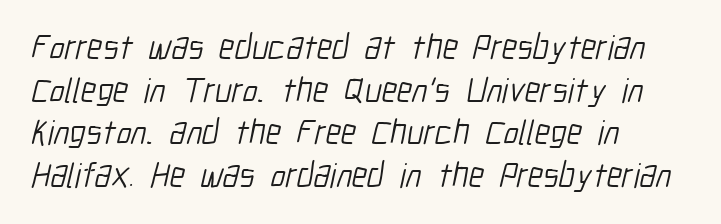
The image shows 35 px light, condensed sans-serif type; set left-aligned, line spacing 1.22x, normal letter spacing, not underlined; low stroke contrast and a medium x-height.
